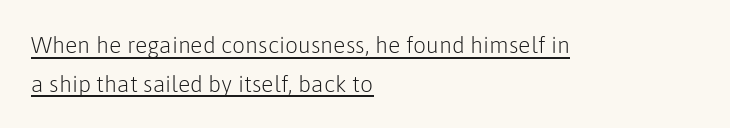
{"italic": "no", "bold": "no", "underline": "yes", "align": "left", "line_spacing": "normal", "line_spacing_ratio": 1.68, "letter_spacing": "normal", "letter_spacing_em": 0.0, "glyph_px": 23}
